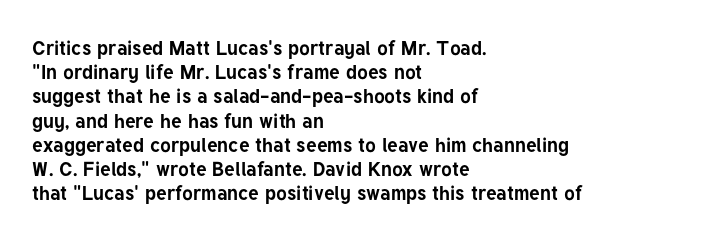
Q: Is the text bold? A: Yes.
Q: Is the text italic (slanted)? A: No, it is upright.
Q: Is the text underlined? A: No.
Q: How is the paragraph aligned? A: Left-aligned.
Q: Is the spacing between letters normal or unusually wide? A: Normal.
